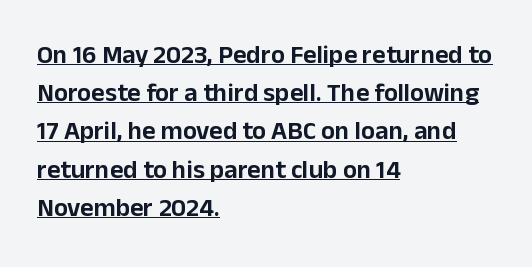
{"italic": "no", "underline": "yes", "align": "left", "line_spacing": "normal", "line_spacing_ratio": 1.47, "letter_spacing": "normal", "letter_spacing_em": 0.0, "glyph_px": 26}
